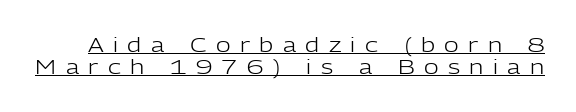
These glyphs show unthickened strokes, regular width or finer. A typesetter would call this heavily tracked-out type. Like a heading marked for emphasis, these lines bear an underscore. Regarding leading, the lines here are crowded together.
